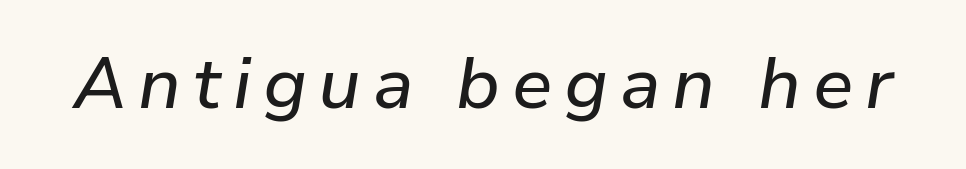
{"italic": "yes", "lean": "right", "slant_degrees": 9, "width": "normal", "stroke_contrast": "low", "x_height": "medium", "monospaced": "no", "underline": "no", "glyph_px": 72}
